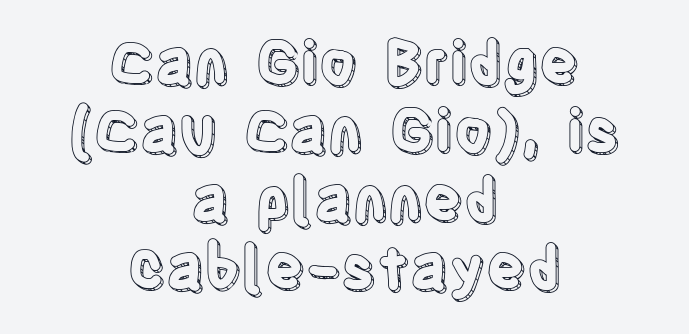
Plain, unruled lines of type. Vertical strokes here are truly vertical. Note the varied advance widths — an 'i' is clearly narrower than an 'm'. The type is set solid horizontally, with unmodified tracking.
